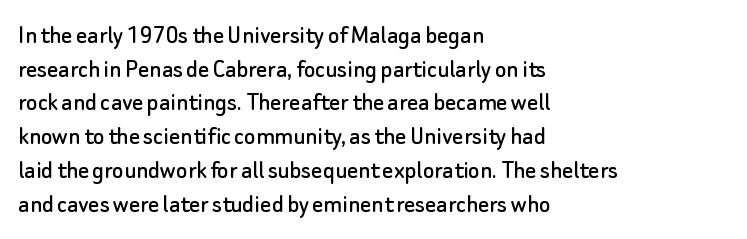
Q: Is the text italic (slanted)? A: No, it is upright.
Q: Is the text underlined? A: No.
Q: How is the paragraph aligned? A: Left-aligned.
Q: Is the spacing between letters normal or unusually wide? A: Normal.
Q: Is the spacing between lines tight, normal or loose? A: Normal.
